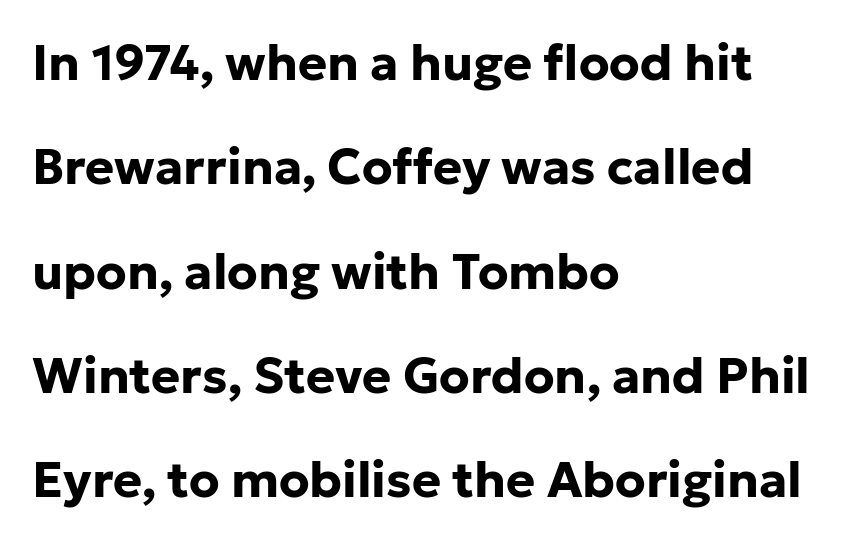
In terms of letterform style, serifs are entirely absent. Think of a printed novel: that variable character pitch is what you see here. Check the space under the baseline: it is left empty. The typesetter chose a ragged-right arrangement here. Heft: maximum for text — a bold. Airy leading.
